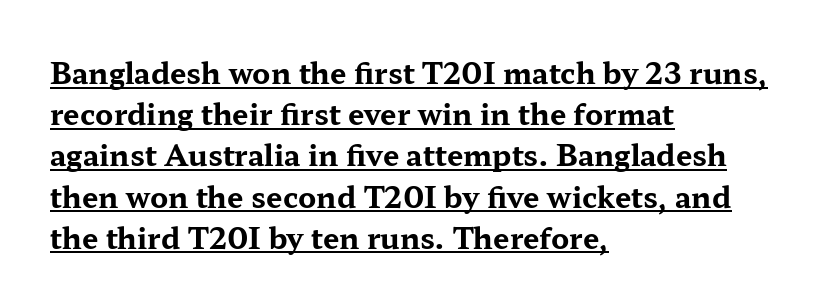
Interline gaps are of average width in this sample. These lines stack with their left ends in a neat column. This sample has the flowing, uneven cadence of proportional lettering. Tracking here is standard; glyphs follow each other at the usual distance. As a designer I'd log this as weight 700, bold. The specimen reads as upright at a glance.
